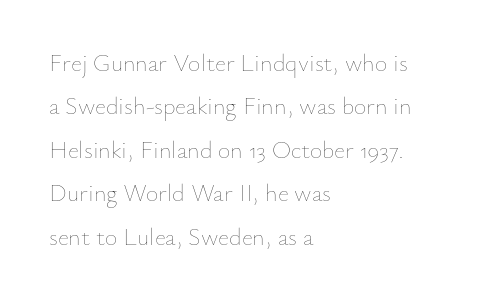
{"italic": "no", "bold": "no", "underline": "no", "align": "left", "line_spacing_ratio": 1.81, "letter_spacing": "normal", "letter_spacing_em": 0.0, "glyph_px": 24}
